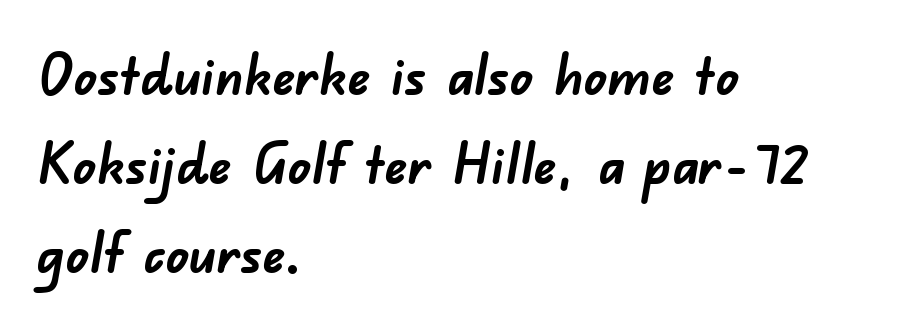
Q: Is the text bold? A: Yes.
Q: Is the typeface a serif or a sans-serif typeface? A: Sans-serif.
Q: Is the text underlined? A: No.
Q: How is the paragraph aligned? A: Left-aligned.
Q: Is the spacing between letters normal or unusually wide? A: Normal.
Q: Is the spacing between lines tight, normal or loose? A: Normal.
Q: Width (condensed, normal, or wide)? A: Normal.
Q: Stroke contrast? A: Low.
Q: x-height? A: Small.
Q: Monospaced? A: No.
